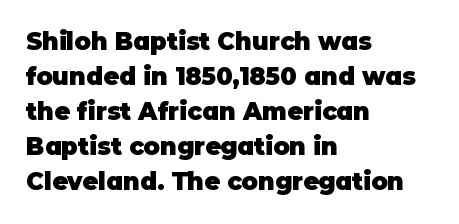
{"italic": "no", "bold": "yes", "underline": "no", "align": "left", "line_spacing": "normal", "line_spacing_ratio": 1.46, "letter_spacing": "normal", "letter_spacing_em": 0.0, "glyph_px": 24}
